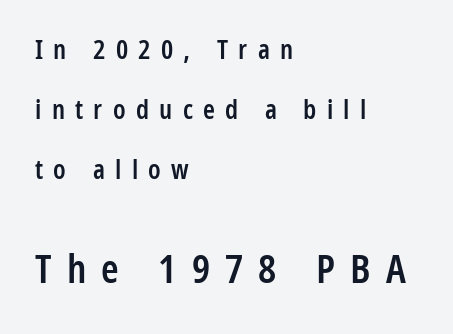
{"serif": "no", "italic": "no", "bold": "semi", "weight": "semibold", "width": "condensed", "stroke_contrast": "low", "x_height": "medium", "monospaced": "no", "underline": "no", "align": "left", "line_spacing": "loose", "line_spacing_ratio": 2.23, "letter_spacing": "wide", "letter_spacing_em": 0.38, "larger_block": "second", "size_ratio": 1.48, "glyph_px": 40}
